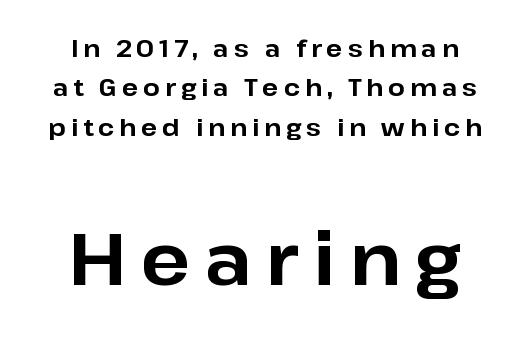
Small over large — that's the arrangement of the two blocks here. A roman cut, with each character standing at attention. These lines have a slow, spaced-out rhythm from letter to letter. The characters display no serif detailing; their extremities are plain. Here the designer chose a conventional face with non-uniform glyph widths. Descenders are the only things crossing below the line.
